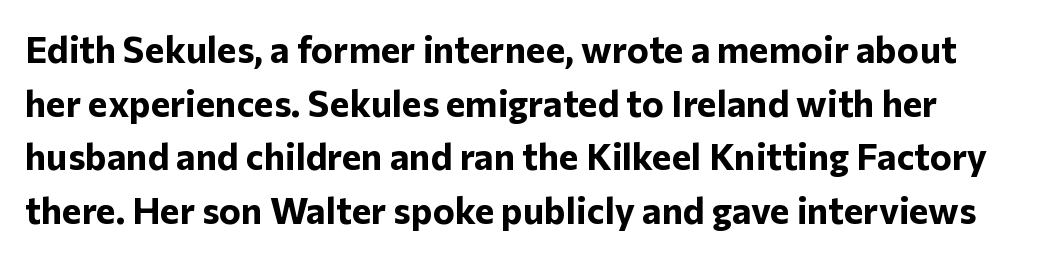
The image shows 37 px bold sans-serif type, upright; set normal line spacing (1.45x), normal letter spacing, not underlined; low stroke contrast and a medium x-height.
